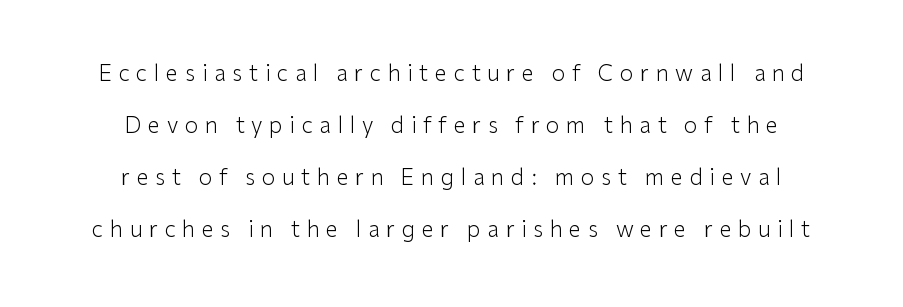
The image shows 22 px text type, upright; set centered, loose line spacing (2.36x), unusually wide letter spacing (+0.3 em), not underlined.
